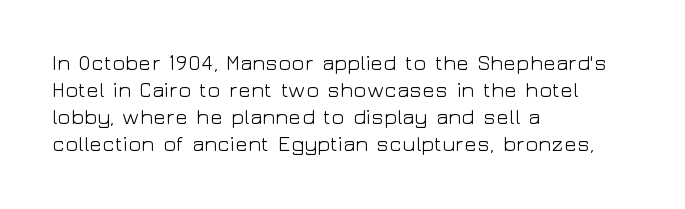
{"italic": "no", "bold": "no", "underline": "no", "align": "left", "line_spacing": "normal", "line_spacing_ratio": 1.29, "letter_spacing": "normal", "letter_spacing_em": 0.0, "glyph_px": 21}
